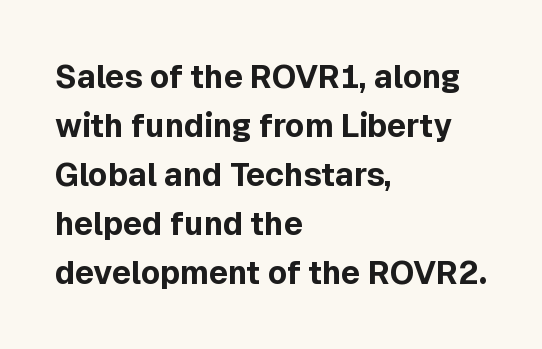
The image shows 32 px bold sans-serif type, upright; set left-aligned, normal line spacing (1.53x), normal letter spacing, not underlined; a medium x-height.
